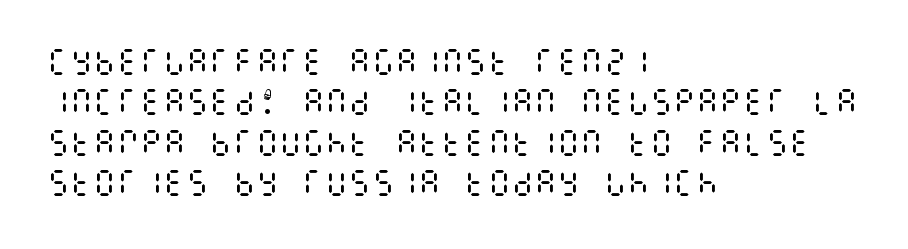
The image shows 29 px regular-weight, condensed type, upright; set left-aligned, normal line spacing (1.39x), normal letter spacing, not underlined; medium stroke contrast and a large x-height.
